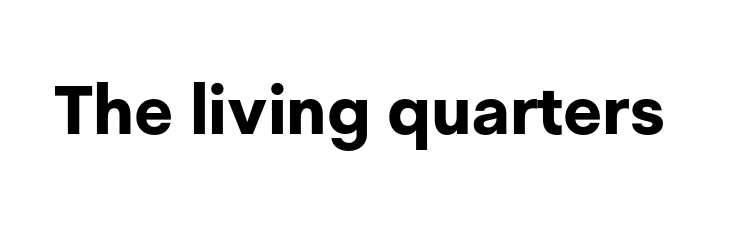
The image shows 68 px bold sans-serif type, upright; set normal letter spacing, not underlined; low stroke contrast and a medium x-height.
